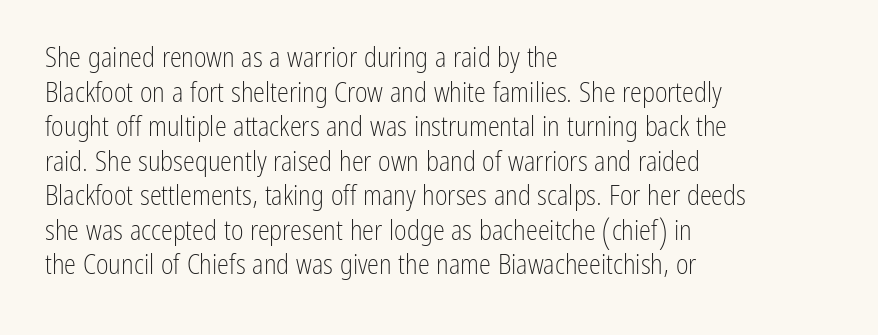
The image shows 27 px text type, upright; set left-aligned, normal line spacing (1.28x), normal letter spacing, not underlined.
